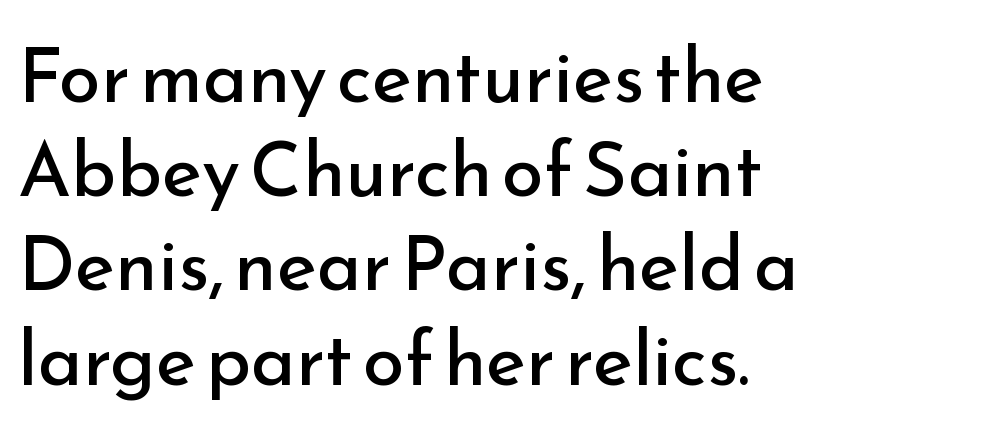
The image shows 76 px regular-weight sans-serif type, upright; set left-aligned, line spacing 1.24x, normal letter spacing, not underlined; low stroke contrast and a small x-height.
